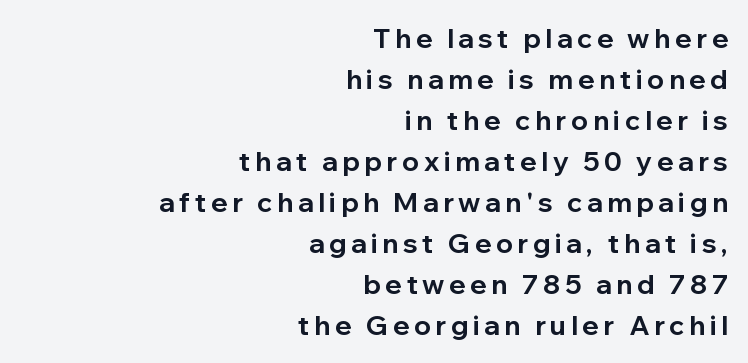
{"italic": "no", "bold": "yes", "underline": "no", "align": "right", "line_spacing": "normal", "line_spacing_ratio": 1.52, "glyph_px": 27}
